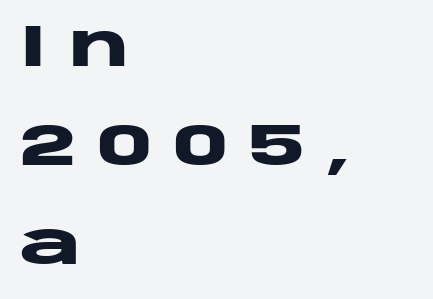
The image shows 59 px heavy, wide sans-serif type, upright; set left-aligned, normal line spacing (1.68x), unusually wide letter spacing (+0.35 em), not underlined; low stroke contrast and a large x-height.
